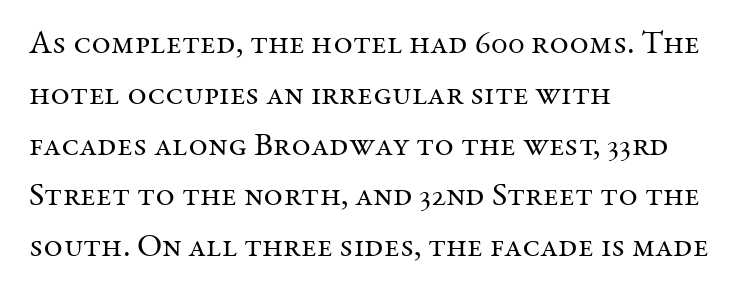
{"serif": "yes", "italic": "no", "bold": "no", "weight": "regular", "width": "normal", "stroke_contrast": "medium", "x_height": "medium", "monospaced": "no", "underline": "no", "align": "left", "line_spacing": "normal", "line_spacing_ratio": 1.54, "letter_spacing": "normal", "letter_spacing_em": 0.0, "glyph_px": 33}
